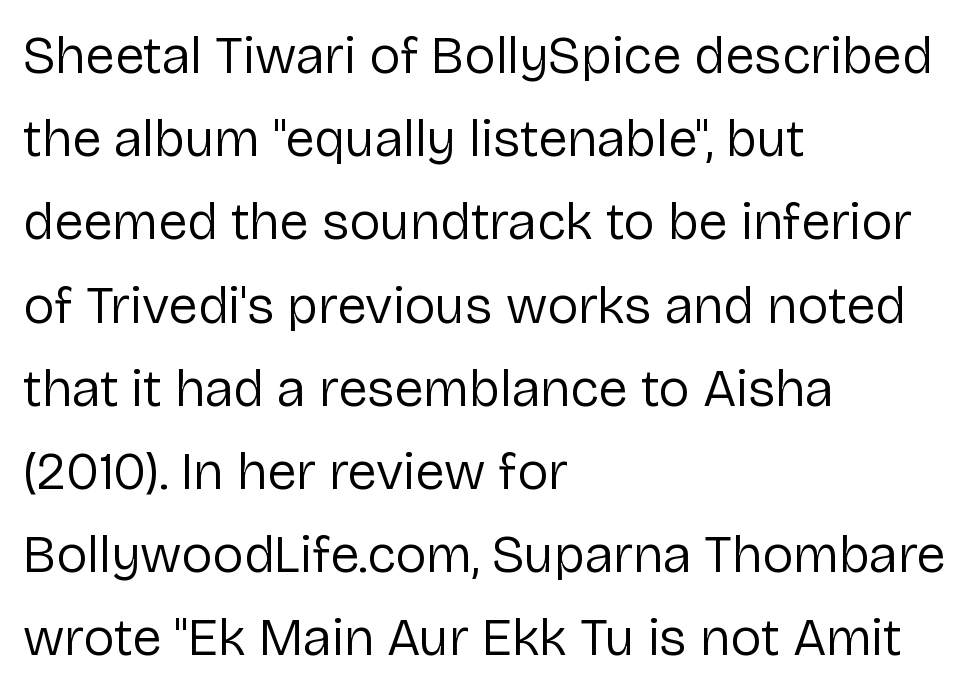
This rendering leaves character spacing at its baseline value. The passage is arranged the way most books set body copy — flush left. Successive baselines arrive at the customary interval. Has an underline been added? It has not. The axis of the letterforms is exactly vertical. This is sans-serif lettering, the kind often seen on screens and signage.
